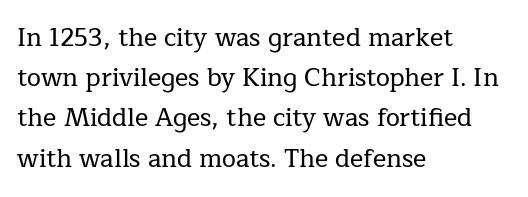
The image shows 25 px text type, upright; set left-aligned, normal line spacing (1.61x), normal letter spacing, not underlined.
